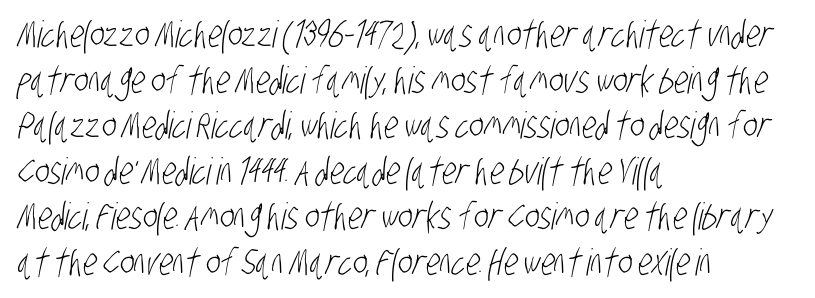
{"serif": "no", "bold": "no", "weight": "light", "width": "condensed", "stroke_contrast": "low", "x_height": "large", "monospaced": "no", "underline": "no", "align": "left", "line_spacing_ratio": 1.23, "letter_spacing": "normal", "letter_spacing_em": 0.0, "glyph_px": 37}
